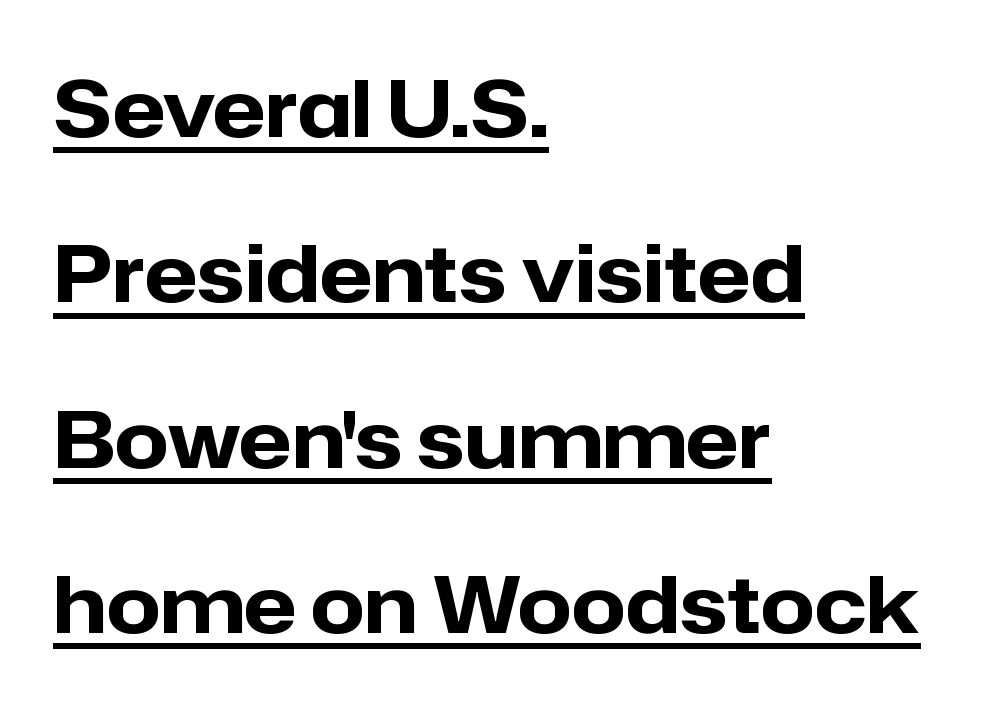
Q: Is the text bold? A: Yes.
Q: Is the text italic (slanted)? A: No, it is upright.
Q: Is the typeface a serif or a sans-serif typeface? A: Sans-serif.
Q: Is the text underlined? A: Yes.
Q: How is the paragraph aligned? A: Left-aligned.
Q: Is the spacing between letters normal or unusually wide? A: Normal.
Q: Is the spacing between lines tight, normal or loose? A: Loose.
Q: Width (condensed, normal, or wide)? A: Normal.
Q: Stroke contrast? A: Low.
Q: x-height? A: Medium.
Q: Monospaced? A: No.
